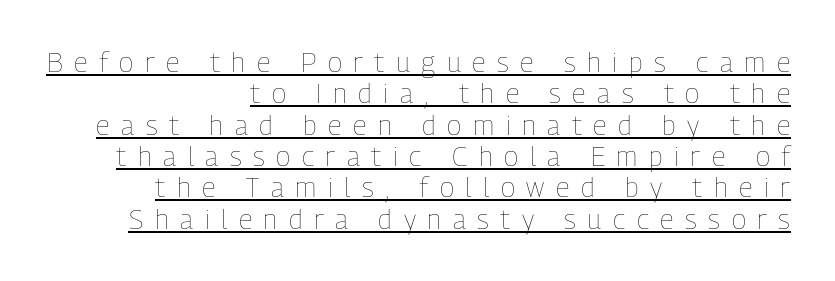
Q: Is the text bold? A: No.
Q: Is the text italic (slanted)? A: No, it is upright.
Q: Is the text underlined? A: Yes.
Q: How is the paragraph aligned? A: Right-aligned.
Q: Is the spacing between letters normal or unusually wide? A: Unusually wide.
